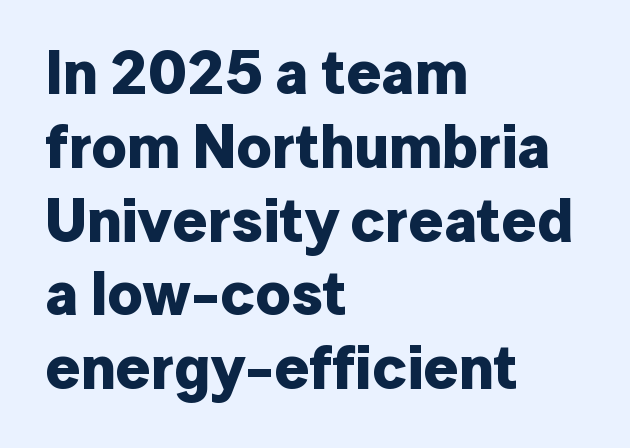
The image shows 61 px bold sans-serif type, upright; set left-aligned, line spacing 1.21x, normal letter spacing, not underlined; low stroke contrast and a medium x-height.
